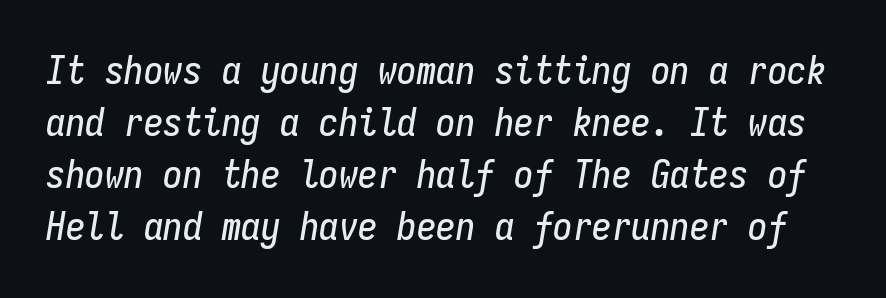
Q: Is the text italic (slanted)? A: Yes, it leans right by about 9 degrees.
Q: Is the text underlined? A: No.
Q: Is the spacing between letters normal or unusually wide? A: Normal.
Q: Is the spacing between lines tight, normal or loose? A: Normal.
Q: Width (condensed, normal, or wide)? A: Condensed.
Q: Stroke contrast? A: Low.
Q: x-height? A: Medium.
Q: Monospaced? A: Yes.
